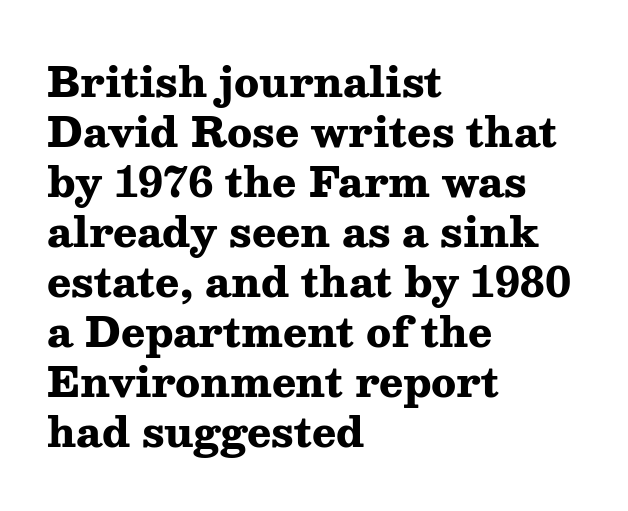
The image shows 40 px heavy, wide serif type, upright; set left-aligned, normal line spacing (1.25x), normal letter spacing, not underlined; medium stroke contrast and a medium x-height.
